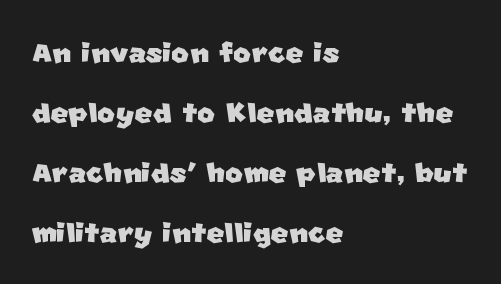
The image shows 38 px sans-serif type; set left-aligned, normal line spacing (1.58x), normal letter spacing, not underlined; low stroke contrast and a large x-height.
